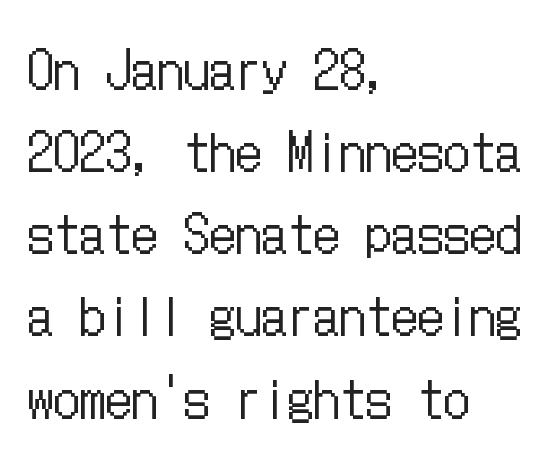
The image shows 52 px regular-weight, condensed type, upright; set left-aligned, normal line spacing (1.58x), normal letter spacing, not underlined; low stroke contrast and a medium x-height.
